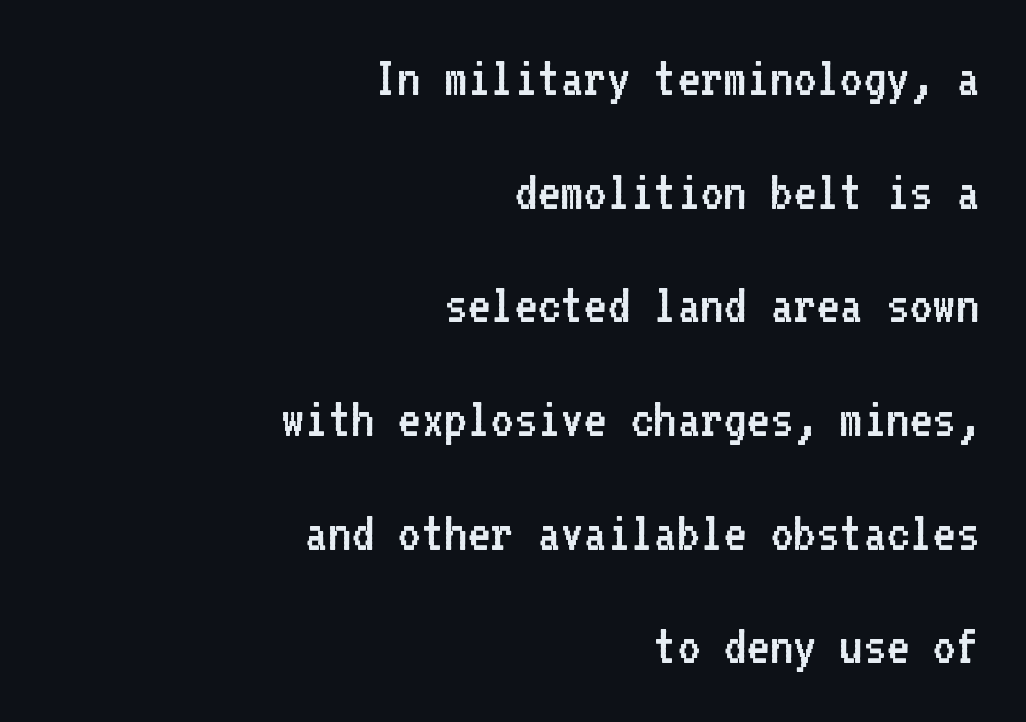
The axis of the letterforms is exactly vertical. Beneath every word, the page is bare. Whoever set this chose breathing room over compactness in the vertical rhythm. Alignment: flush right. Ink coverage per letter is moderate at most.
